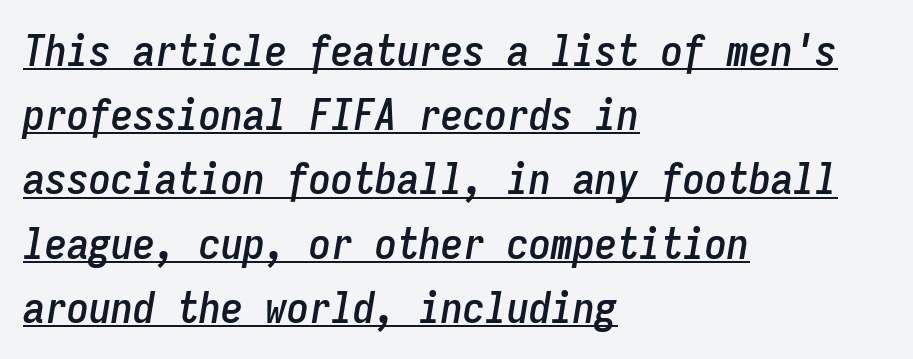
{"italic": "yes", "lean": "right", "slant_degrees": 9, "width": "condensed", "stroke_contrast": "low", "x_height": "medium", "monospaced": "yes", "underline": "yes", "align": "left", "line_spacing": "normal", "line_spacing_ratio": 1.46, "letter_spacing": "normal", "letter_spacing_em": 0.0, "glyph_px": 44}
